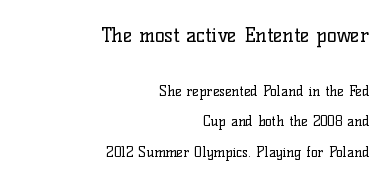
{"italic": "no", "bold": "no", "underline": "no", "align": "right", "line_spacing": "loose", "line_spacing_ratio": 2.19, "letter_spacing": "normal", "letter_spacing_em": 0.0, "larger_block": "first", "size_ratio": 1.43, "glyph_px": 20}
